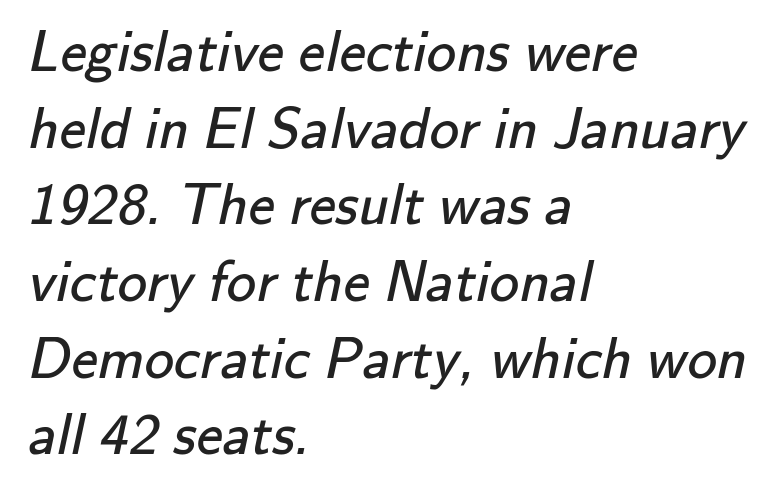
The image shows 59 px regular-weight sans-serif type; set left-aligned, normal line spacing (1.3x), normal letter spacing, not underlined; low stroke contrast and a small x-height.
